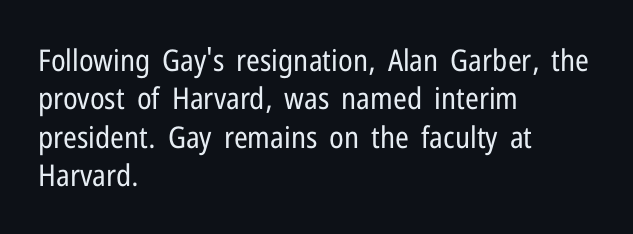
{"serif": "no", "italic": "no", "bold": "no", "weight": "regular", "width": "condensed", "stroke_contrast": "low", "x_height": "medium", "monospaced": "no", "underline": "no", "align": "left", "line_spacing": "normal", "line_spacing_ratio": 1.28, "letter_spacing": "normal", "letter_spacing_em": 0.0, "glyph_px": 30}
